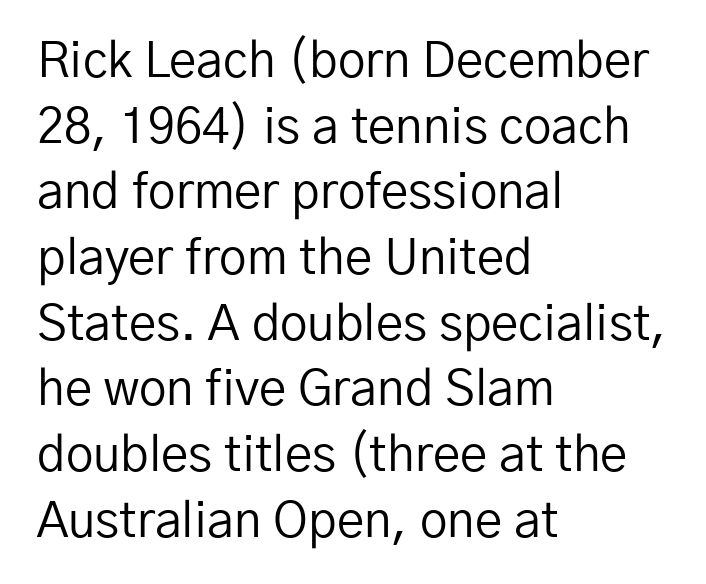
Q: Is the text bold? A: No.
Q: Is the text italic (slanted)? A: No, it is upright.
Q: Is the typeface a serif or a sans-serif typeface? A: Sans-serif.
Q: Is the text underlined? A: No.
Q: How is the paragraph aligned? A: Left-aligned.
Q: Is the spacing between letters normal or unusually wide? A: Normal.
Q: Is the spacing between lines tight, normal or loose? A: Normal.
Q: Width (condensed, normal, or wide)? A: Normal.
Q: Stroke contrast? A: Low.
Q: x-height? A: Medium.
Q: Monospaced? A: No.
